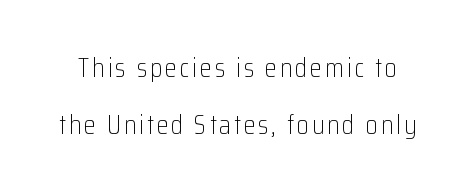
No word sits above an underline. The lines are spread far apart with generous leading. The lettering stays uniformly vertical, giving the passage a roman look. Heft: none added — not bold.
